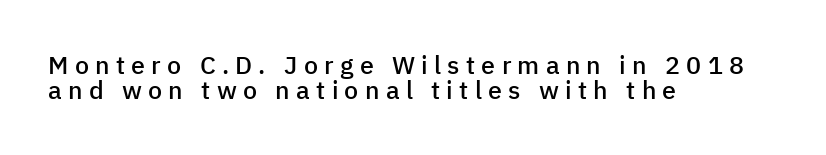
The image shows 25 px text type, upright; set left-aligned, tight line spacing (1.02x), unusually wide letter spacing (+0.25 em), not underlined.
